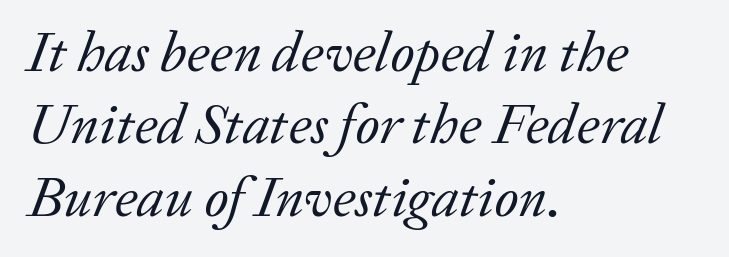
Q: Is the text bold? A: No.
Q: Is the text italic (slanted)? A: Yes, it leans right by about 20 degrees.
Q: Is the typeface a serif or a sans-serif typeface? A: Serif.
Q: Is the text underlined? A: No.
Q: How is the paragraph aligned? A: Left-aligned.
Q: Is the spacing between letters normal or unusually wide? A: Normal.
Q: Is the spacing between lines tight, normal or loose? A: Normal.
Q: Width (condensed, normal, or wide)? A: Normal.
Q: Stroke contrast? A: Low.
Q: x-height? A: Medium.
Q: Monospaced? A: No.
